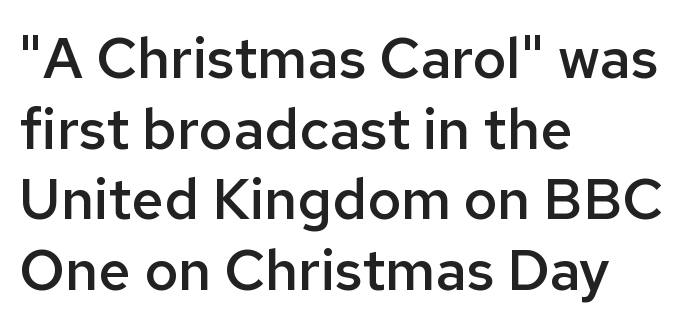
{"serif": "no", "italic": "no", "bold": "semi", "weight": "semibold", "width": "normal", "stroke_contrast": "low", "x_height": "medium", "monospaced": "no", "underline": "no", "align": "left", "line_spacing_ratio": 1.24, "letter_spacing": "normal", "letter_spacing_em": 0.0, "glyph_px": 57}
